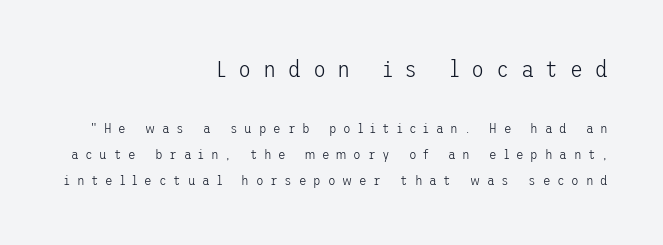
Q: Is the text bold? A: No.
Q: Is the text italic (slanted)? A: No, it is upright.
Q: Is the text underlined? A: No.
Q: How is the paragraph aligned? A: Right-aligned.
Q: Is the spacing between letters normal or unusually wide? A: Unusually wide.
Q: Which block of text is set in a larger size, the first (top) or the second (bottom)? A: The first (top) one.
